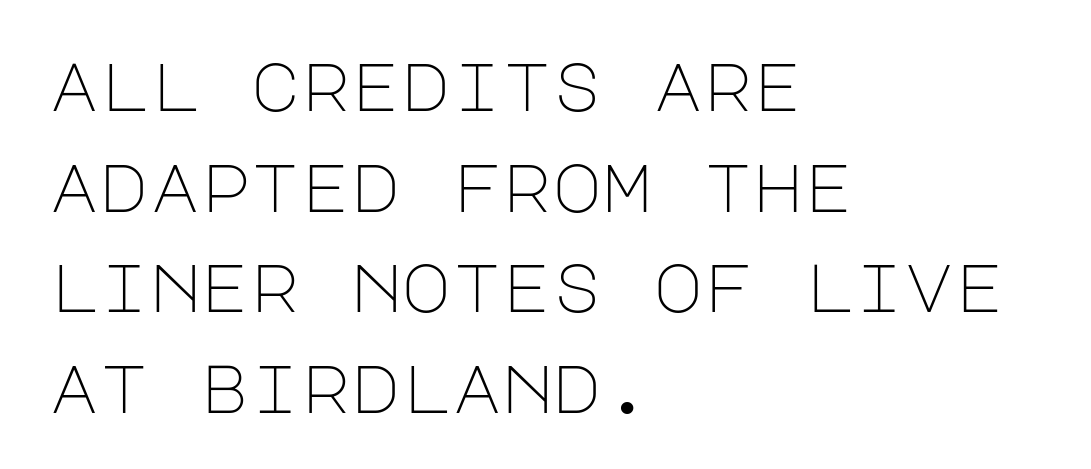
Descenders are the only things crossing below the line. Stroke mass is kept to a normal reading level or below. The vertical gap from one line to the next is medium. The compositor pushed each line to the left boundary.
